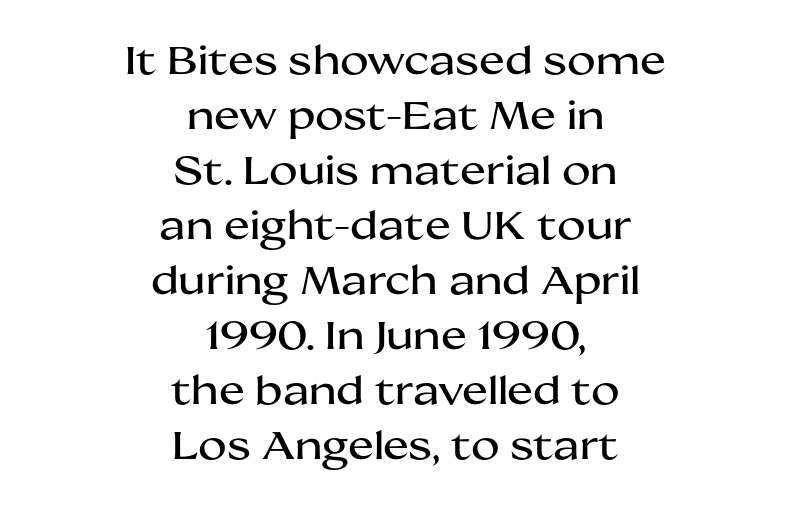
Q: Is the text italic (slanted)? A: No, it is upright.
Q: Is the text underlined? A: No.
Q: How is the paragraph aligned? A: Centered.
Q: Is the spacing between letters normal or unusually wide? A: Normal.
Q: Is the spacing between lines tight, normal or loose? A: Normal.
Q: Width (condensed, normal, or wide)? A: Wide.
Q: Stroke contrast? A: Medium.
Q: x-height? A: Medium.
Q: Monospaced? A: No.
